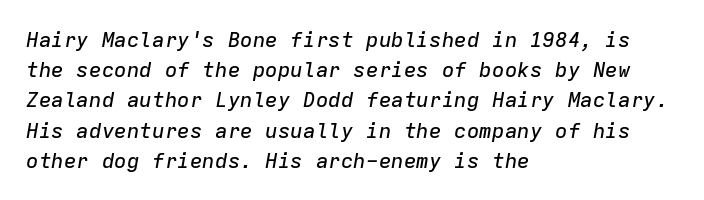
Line spacing here is normal. Unmarked baselines from the first word to the last. This sample uses an oblique cut, with every glyph tilted off the vertical. Tracking here is standard; glyphs follow each other at the usual distance. Visually the block forms a straight wall on the left and a jagged coastline on the right.
